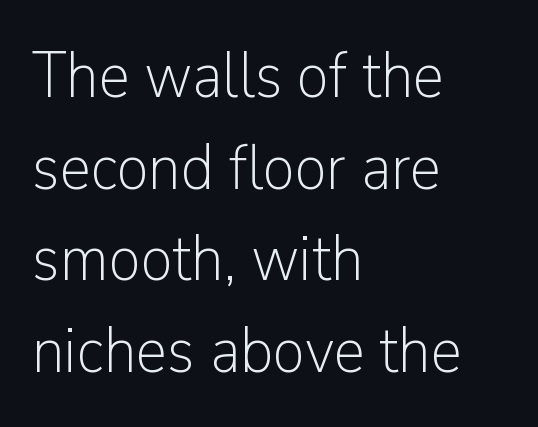
Q: Is the text bold? A: No.
Q: Is the text italic (slanted)? A: No, it is upright.
Q: Is the typeface a serif or a sans-serif typeface? A: Sans-serif.
Q: Is the text underlined? A: No.
Q: How is the paragraph aligned? A: Left-aligned.
Q: Is the spacing between letters normal or unusually wide? A: Normal.
Q: Is the spacing between lines tight, normal or loose? A: Normal.
Q: Width (condensed, normal, or wide)? A: Normal.
Q: Stroke contrast? A: Low.
Q: x-height? A: Medium.
Q: Monospaced? A: No.
